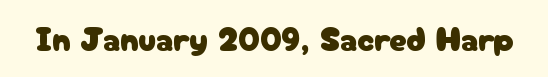
The image shows 34 px sans-serif type, upright; set normal letter spacing, not underlined; low stroke contrast and a medium x-height.
